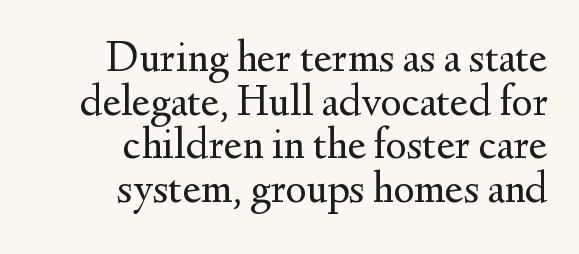
The image shows 45 px regular-weight serif type, upright; set right-aligned, tight line spacing (0.97x), normal letter spacing, not underlined; medium stroke contrast and a small x-height.
